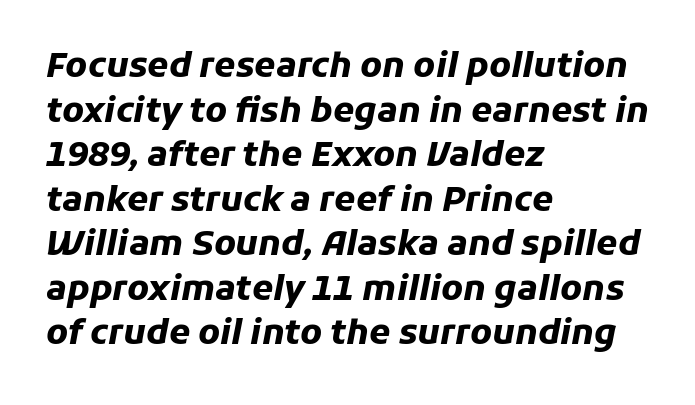
Glyph-to-glyph distance matches everyday printed text. The typesetting leans heavy: a genuine bold. Words float on clear page, feet unadorned. The compositor pushed each line to the left boundary. Compared with typical paragraphs, the rows here are spaced about the same.
